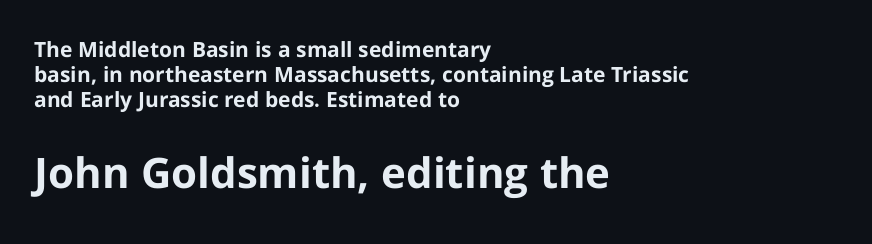
Q: Is the text bold? A: Yes.
Q: Is the text italic (slanted)? A: No, it is upright.
Q: Is the typeface a serif or a sans-serif typeface? A: Sans-serif.
Q: Is the text underlined? A: No.
Q: How is the paragraph aligned? A: Left-aligned.
Q: Is the spacing between letters normal or unusually wide? A: Normal.
Q: Which block of text is set in a larger size, the first (top) or the second (bottom)? A: The second (bottom) one.
Q: Width (condensed, normal, or wide)? A: Normal.
Q: Stroke contrast? A: Low.
Q: x-height? A: Medium.
Q: Monospaced? A: No.
